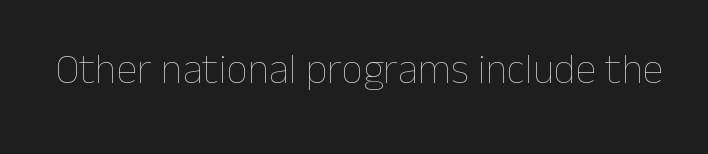
{"italic": "no", "bold": "no", "weight": "thin", "width": "normal", "stroke_contrast": "low", "x_height": "medium", "monospaced": "no", "underline": "no", "letter_spacing": "normal", "letter_spacing_em": 0.0, "glyph_px": 42}
